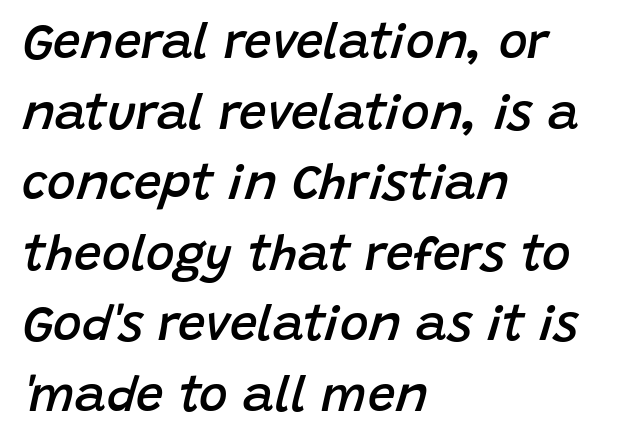
A bit beefed up — I'd call it semibold rather than bold. Nothing unusual about the tracking: characters are spaced as the font intends. These lines are rendered in a variable-pitch font. Line spacing here is normal. Descenders are the only things crossing below the line.
